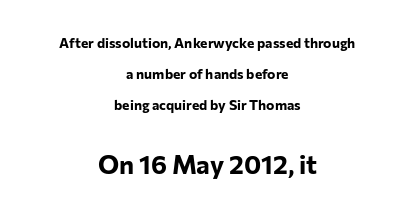
{"italic": "no", "bold": "yes", "underline": "no", "align": "center", "line_spacing": "loose", "line_spacing_ratio": 2.23, "letter_spacing": "normal", "letter_spacing_em": 0.0, "larger_block": "second", "size_ratio": 1.86, "glyph_px": 26}
